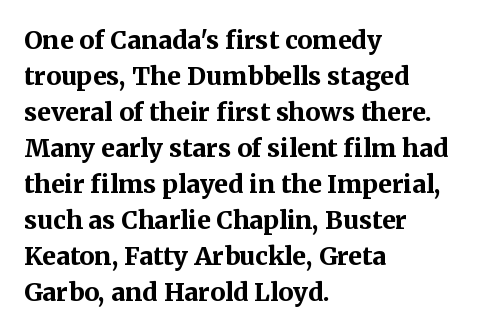
Q: Is the text bold? A: Yes.
Q: Is the text italic (slanted)? A: No, it is upright.
Q: Is the text underlined? A: No.
Q: How is the paragraph aligned? A: Left-aligned.
Q: Is the spacing between letters normal or unusually wide? A: Normal.
Q: Is the spacing between lines tight, normal or loose? A: Normal.
